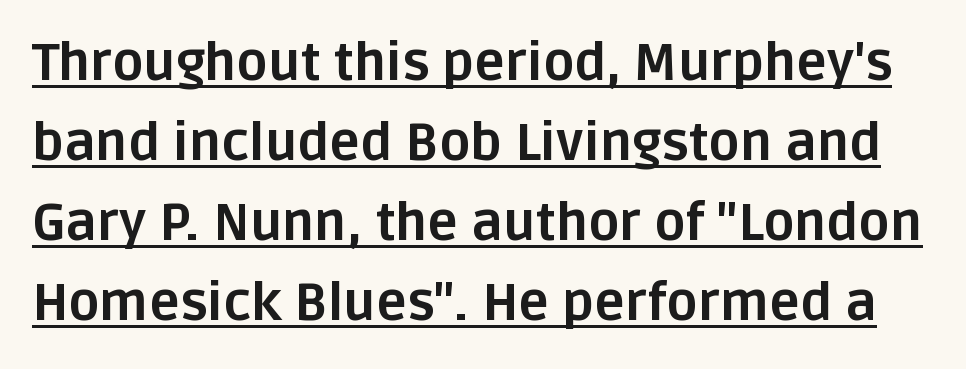
The image shows 52 px bold sans-serif type, upright; set normal line spacing (1.54x), normal letter spacing, underlined; low stroke contrast and a large x-height.
